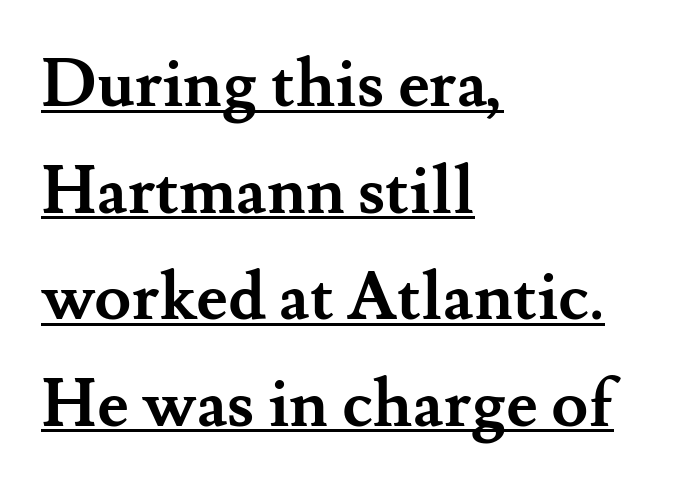
{"serif": "yes", "italic": "no", "bold": "yes", "weight": "semibold", "width": "normal", "stroke_contrast": "medium", "x_height": "small", "monospaced": "no", "underline": "yes", "align": "left", "line_spacing": "normal", "line_spacing_ratio": 1.59, "letter_spacing": "normal", "letter_spacing_em": 0.0, "glyph_px": 67}
